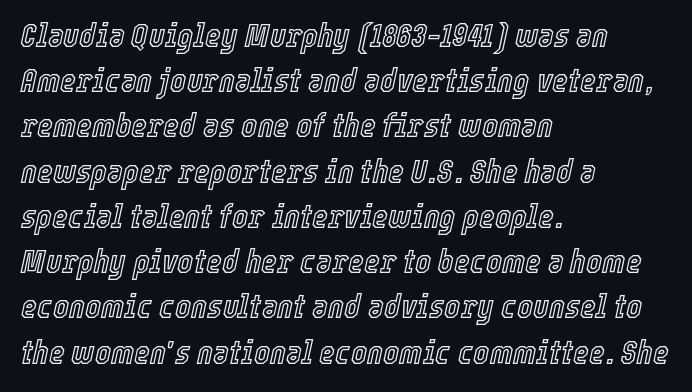
Tracking here is standard; glyphs follow each other at the usual distance. Quick note: interline space is typical. Quick note: underline off. Reading down the block, your eye returns to a fixed left position each line. Looks like regular typesetting: each glyph gets only the width it needs.
